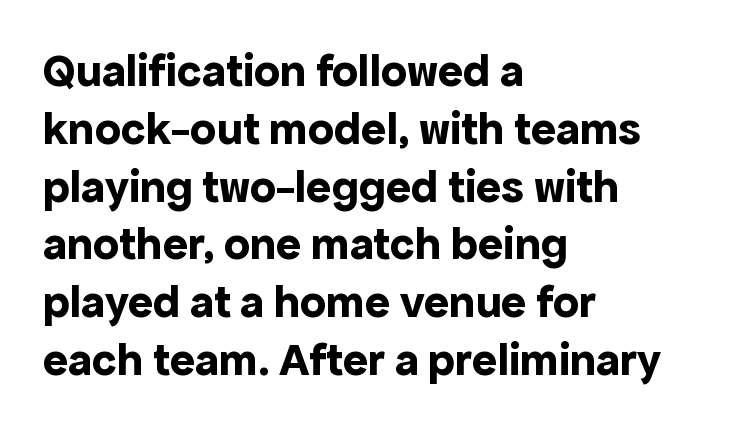
Q: Is the text bold? A: Yes.
Q: Is the text italic (slanted)? A: No, it is upright.
Q: Is the typeface a serif or a sans-serif typeface? A: Sans-serif.
Q: Is the text underlined? A: No.
Q: How is the paragraph aligned? A: Left-aligned.
Q: Is the spacing between letters normal or unusually wide? A: Normal.
Q: Width (condensed, normal, or wide)? A: Normal.
Q: x-height? A: Medium.
Q: Monospaced? A: No.
